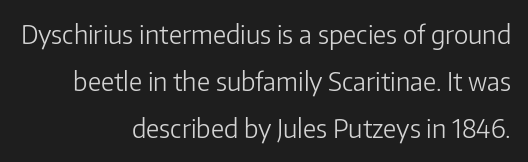
The image shows 26 px text type, upright; set right-aligned, line spacing 1.81x, normal letter spacing, not underlined.
